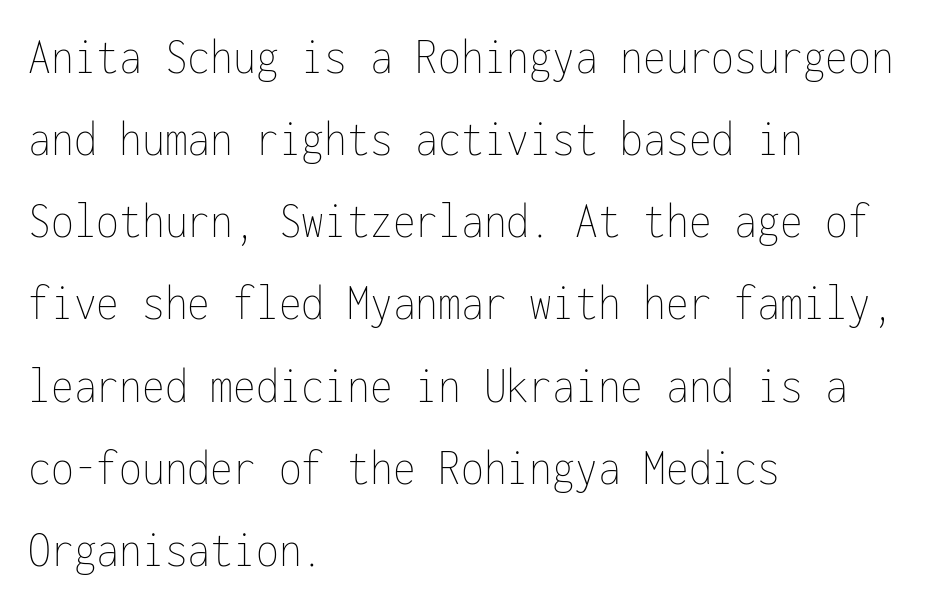
Q: Is the text bold? A: No.
Q: Is the text italic (slanted)? A: No, it is upright.
Q: Is the text underlined? A: No.
Q: How is the paragraph aligned? A: Left-aligned.
Q: Is the spacing between letters normal or unusually wide? A: Normal.
Q: Is the spacing between lines tight, normal or loose? A: Normal.
Q: Width (condensed, normal, or wide)? A: Condensed.
Q: Stroke contrast? A: Low.
Q: x-height? A: Medium.
Q: Monospaced? A: Yes.
